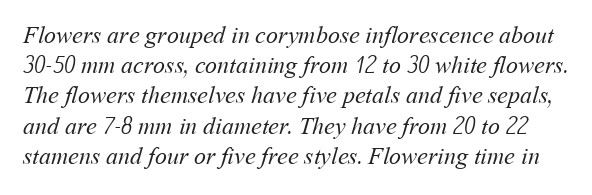
The image shows 24 px text type; set normal line spacing (1.26x), normal letter spacing, not underlined.
